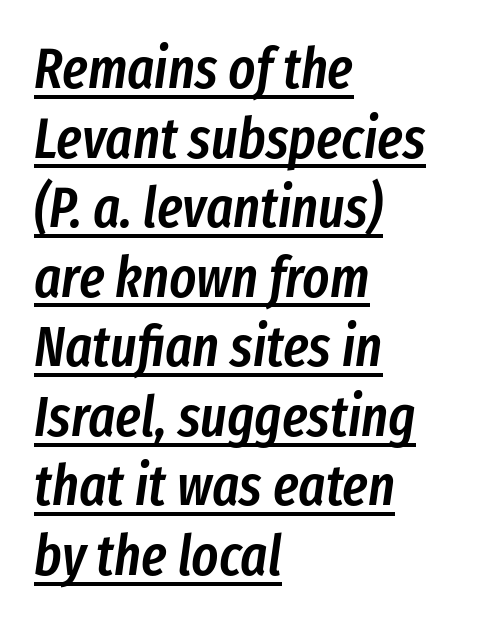
In terms of posture, this sample is oblique. A bit beefed up — I'd call it semibold rather than bold. The rendered words wear a rule along their underside. The letters sit at their default tracking, neither squeezed nor spread. Is this a fixed-width face? No — the glyphs have proportional, varying widths.
